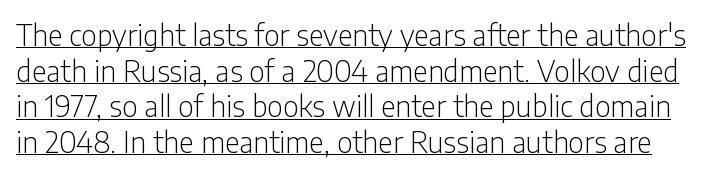
The image shows 29 px light, condensed sans-serif type, upright; set line spacing 1.23x, normal letter spacing, underlined; low stroke contrast and a medium x-height.
